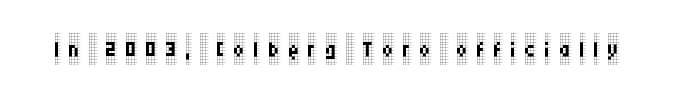
Q: Is the text bold? A: No.
Q: Is the text italic (slanted)? A: No, it is upright.
Q: Is the typeface a serif or a sans-serif typeface? A: Serif.
Q: Is the text underlined? A: No.
Q: Is the spacing between letters normal or unusually wide? A: Unusually wide.
Q: Width (condensed, normal, or wide)? A: Condensed.
Q: Stroke contrast? A: Low.
Q: x-height? A: Large.
Q: Monospaced? A: No.
